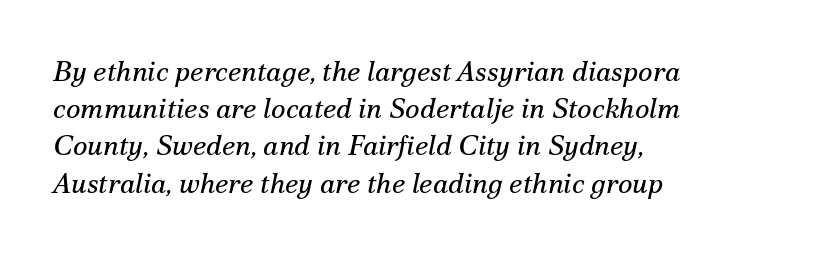
{"serif": "yes", "italic": "yes", "lean": "right", "slant_degrees": 12, "bold": "no", "weight": "regular", "width": "normal", "stroke_contrast": "medium", "x_height": "small", "monospaced": "no", "underline": "no", "align": "left", "line_spacing": "normal", "line_spacing_ratio": 1.33, "letter_spacing": "normal", "letter_spacing_em": 0.0, "glyph_px": 28}
